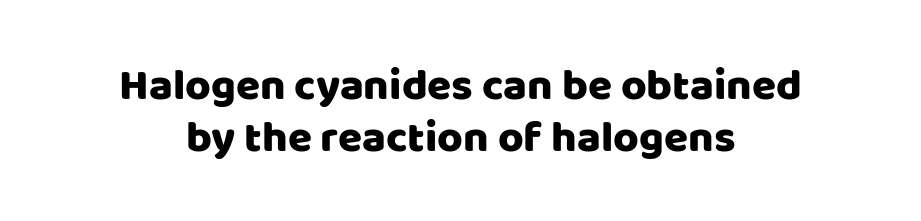
The image shows 44 px sans-serif type, upright; set centered, line spacing 1.18x, normal letter spacing, not underlined; low stroke contrast and a large x-height.
